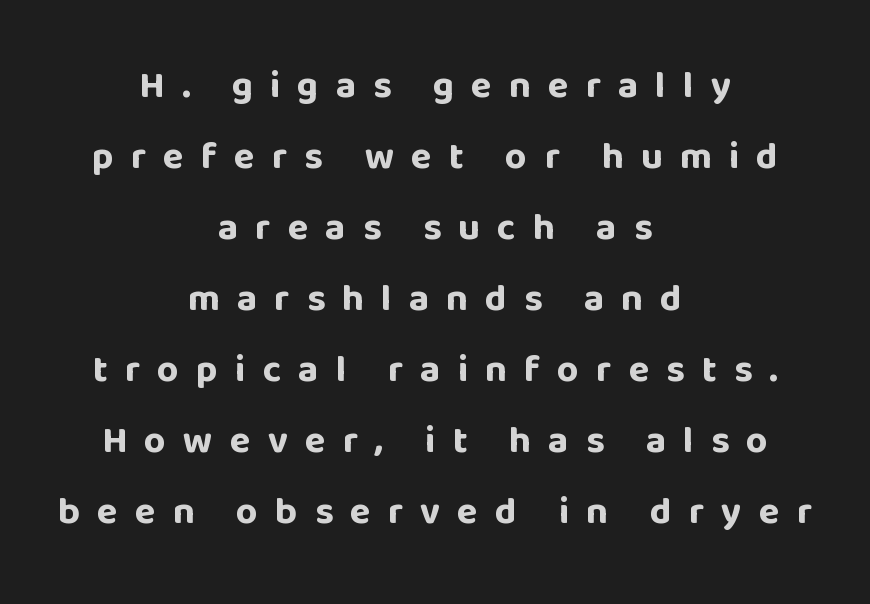
Q: Is the text bold? A: Yes.
Q: Is the text italic (slanted)? A: No, it is upright.
Q: Is the typeface a serif or a sans-serif typeface? A: Sans-serif.
Q: Is the text underlined? A: No.
Q: How is the paragraph aligned? A: Centered.
Q: Is the spacing between letters normal or unusually wide? A: Unusually wide.
Q: Width (condensed, normal, or wide)? A: Normal.
Q: Stroke contrast? A: Low.
Q: x-height? A: Large.
Q: Monospaced? A: No.
